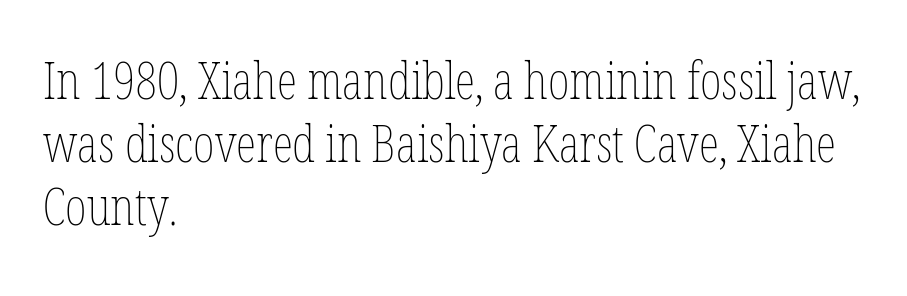
{"italic": "no", "bold": "no", "weight": "thin", "width": "condensed", "stroke_contrast": "low", "x_height": "medium", "monospaced": "no", "underline": "no", "align": "left", "line_spacing_ratio": 1.21, "letter_spacing": "normal", "letter_spacing_em": 0.0, "glyph_px": 52}
